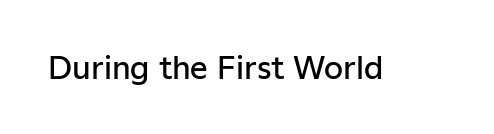
The image shows 31 px semibold sans-serif type, upright; set normal letter spacing, not underlined; low stroke contrast and a medium x-height.
